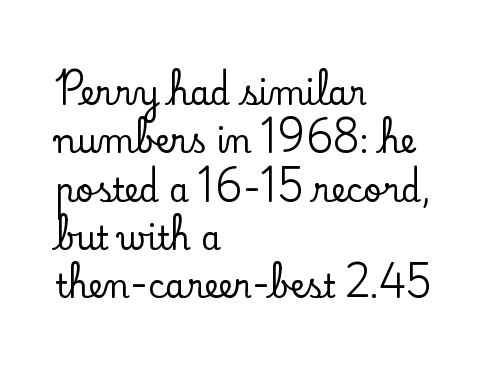
The image shows 32 px serif type, upright; set left-aligned, normal line spacing (1.51x), normal letter spacing, not underlined; low stroke contrast and a small x-height.
